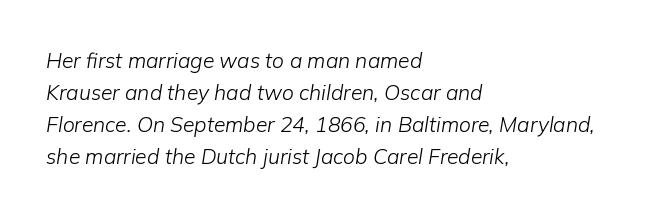
{"italic": "yes", "lean": "right", "slant_degrees": 9, "bold": "no", "underline": "no", "align": "left", "line_spacing": "normal", "line_spacing_ratio": 1.52, "letter_spacing": "normal", "letter_spacing_em": 0.0, "glyph_px": 21}
